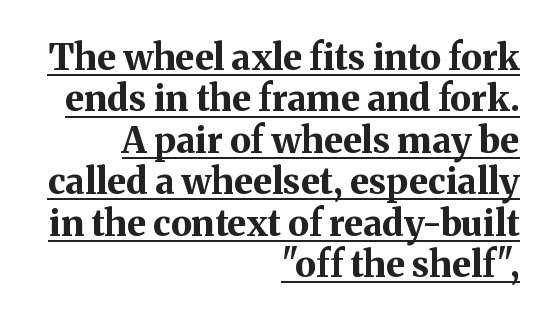
{"serif": "yes", "italic": "no", "bold": "yes", "weight": "bold", "width": "normal", "stroke_contrast": "medium", "x_height": "medium", "monospaced": "no", "underline": "yes", "align": "right", "line_spacing": "tight", "line_spacing_ratio": 1.15, "letter_spacing": "normal", "letter_spacing_em": 0.0, "glyph_px": 36}
